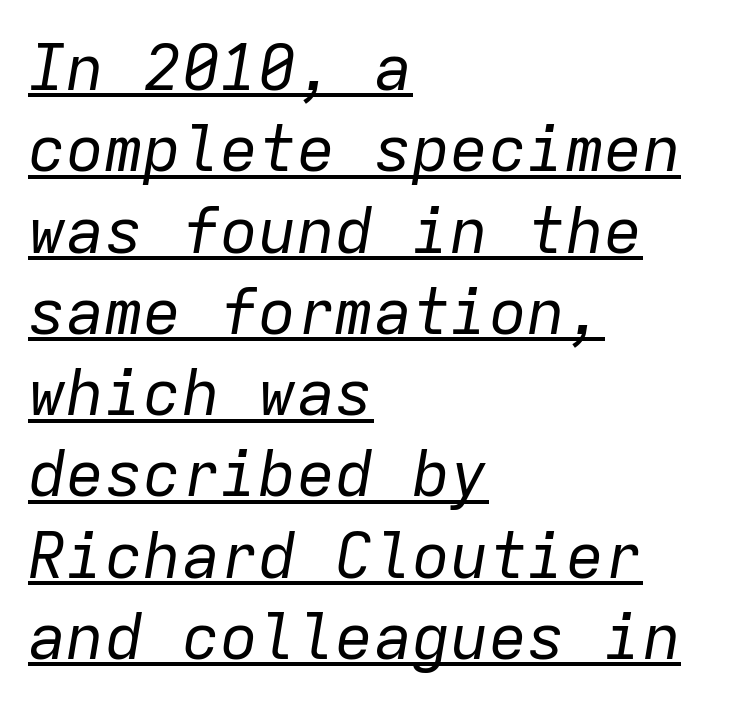
{"italic": "yes", "lean": "right", "slant_degrees": 9, "bold": "no", "weight": "regular", "width": "normal", "stroke_contrast": "low", "x_height": "medium", "monospaced": "yes", "underline": "yes", "align": "left", "line_spacing": "normal", "line_spacing_ratio": 1.27, "letter_spacing": "normal", "letter_spacing_em": 0.0, "glyph_px": 64}
